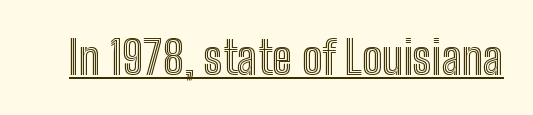
Here the glyphs are tracked normally, forming tight word shapes. Designer's note — italics off, roman on. The face used here is proportionally spaced, like ordinary book or web type. A baseline rule has been typeset under these characters.
